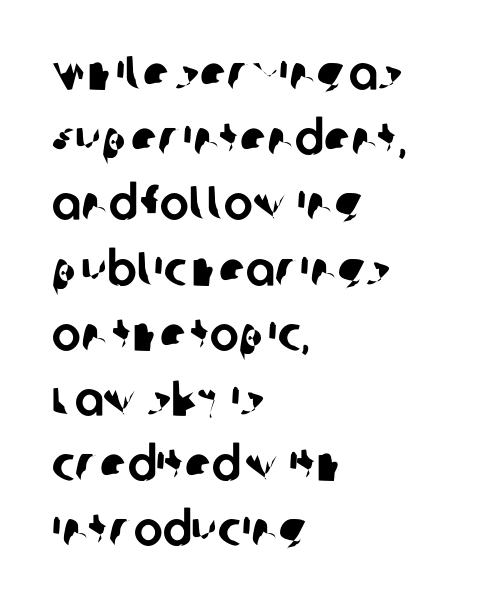
{"serif": "no", "width": "normal", "stroke_contrast": "low", "x_height": "large", "monospaced": "no", "underline": "no", "align": "left", "line_spacing": "normal", "line_spacing_ratio": 1.33, "letter_spacing": "normal", "letter_spacing_em": 0.0, "glyph_px": 49}
